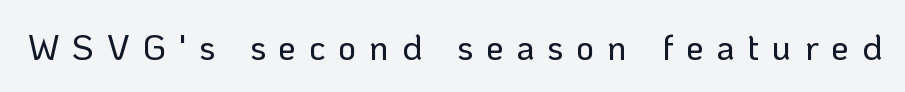
This rendering widens character spacing well past its baseline value. The specimen omits any rule beneath the text block's lines. This sample uses a sans-serif face. Nope, not italic — everything's standing straight. These lines are rendered in a variable-pitch font.
